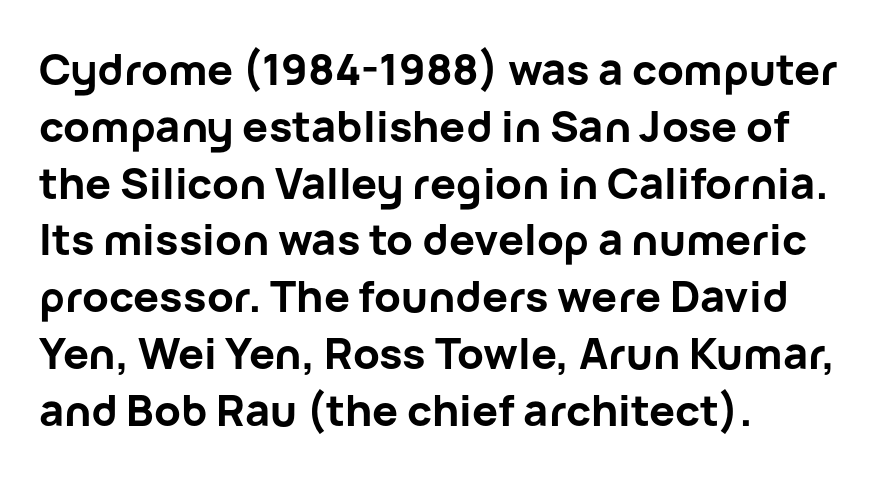
The image shows 43 px bold sans-serif type, upright; set left-aligned, normal line spacing (1.32x), normal letter spacing, not underlined; low stroke contrast and a medium x-height.
